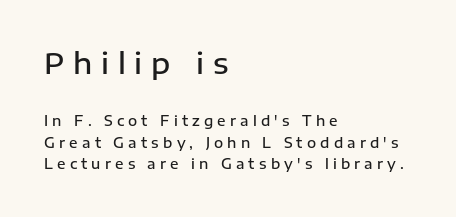
{"serif": "no", "italic": "no", "bold": "semi", "weight": "semibold", "width": "normal", "stroke_contrast": "low", "x_height": "medium", "monospaced": "no", "underline": "no", "align": "left", "line_spacing": "normal", "line_spacing_ratio": 1.52, "letter_spacing": "wide", "letter_spacing_em": 0.3, "larger_block": "first", "size_ratio": 2.07, "glyph_px": 29}
